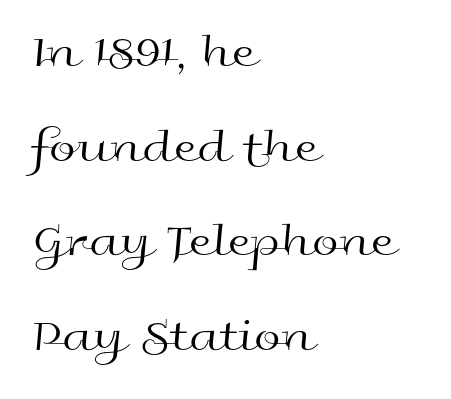
Q: Is the text bold? A: No.
Q: Is the text italic (slanted)? A: No, it is upright.
Q: Is the typeface a serif or a sans-serif typeface? A: Sans-serif.
Q: Is the text underlined? A: No.
Q: How is the paragraph aligned? A: Left-aligned.
Q: Is the spacing between letters normal or unusually wide? A: Normal.
Q: Is the spacing between lines tight, normal or loose? A: Loose.
Q: Width (condensed, normal, or wide)? A: Wide.
Q: x-height? A: Medium.
Q: Monospaced? A: No.
